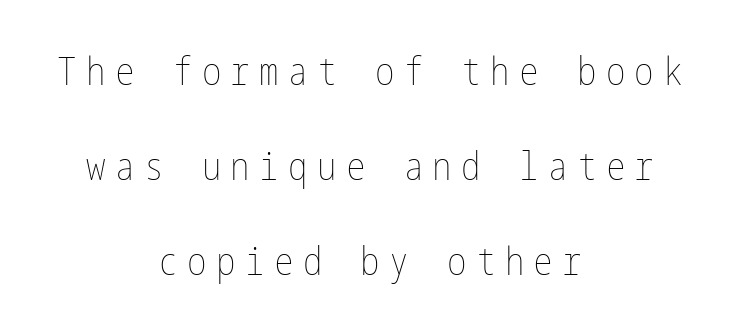
Q: Is the text bold? A: No.
Q: Is the text italic (slanted)? A: No, it is upright.
Q: Is the text underlined? A: No.
Q: How is the paragraph aligned? A: Centered.
Q: Is the spacing between letters normal or unusually wide? A: Unusually wide.
Q: Is the spacing between lines tight, normal or loose? A: Loose.
Q: Width (condensed, normal, or wide)? A: Condensed.
Q: Stroke contrast? A: Low.
Q: x-height? A: Medium.
